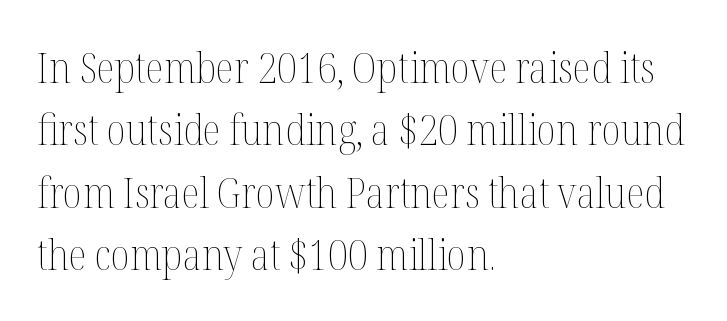
{"italic": "no", "bold": "no", "weight": "thin", "width": "condensed", "stroke_contrast": "medium", "x_height": "medium", "monospaced": "no", "underline": "no", "align": "left", "line_spacing": "normal", "line_spacing_ratio": 1.45, "letter_spacing": "normal", "letter_spacing_em": 0.0, "glyph_px": 43}
